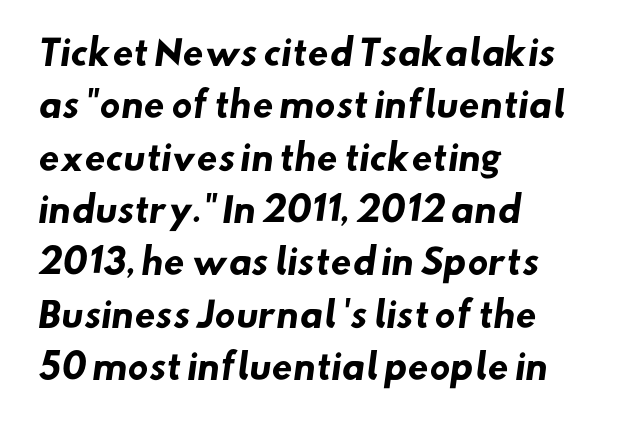
Q: Is the text bold? A: Yes.
Q: Is the typeface a serif or a sans-serif typeface? A: Sans-serif.
Q: Is the text underlined? A: No.
Q: How is the paragraph aligned? A: Left-aligned.
Q: Is the spacing between letters normal or unusually wide? A: Normal.
Q: Is the spacing between lines tight, normal or loose? A: Normal.
Q: Width (condensed, normal, or wide)? A: Normal.
Q: Stroke contrast? A: Low.
Q: x-height? A: Small.
Q: Monospaced? A: No.
